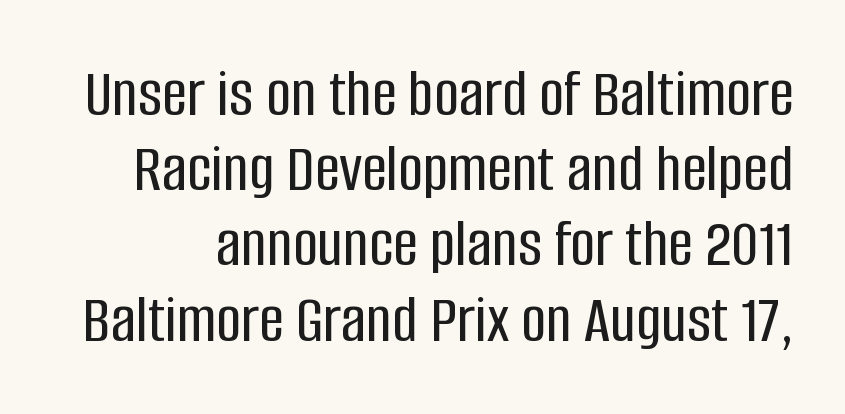
Serif or sans? Sans — the stroke terminals are bare. No italicization has been applied; the sample stays upright. The words here are not underlined. Spacing between characters is what you'd get straight out of the box. Whoever set this chose condensed vertical rhythm over breathing room.
